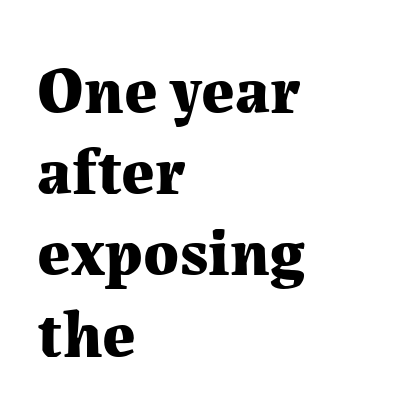
What stands out about the letter spacing? Nothing — it is the standard amount. The space directly below the letters is spotless. The letters carry serifs — small finishing strokes at the ends of their stems. The characters look thick and weighty, a clear bold.
